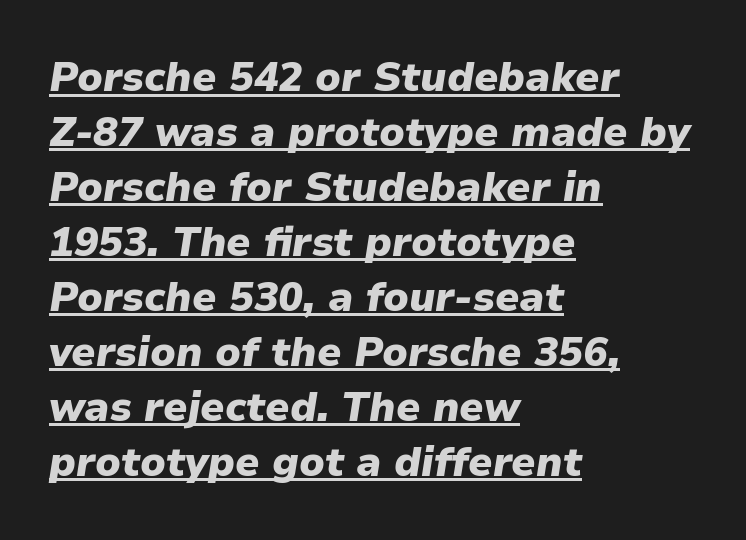
{"italic": "yes", "lean": "right", "slant_degrees": 9, "bold": "yes", "weight": "heavy", "width": "normal", "stroke_contrast": "low", "x_height": "medium", "monospaced": "no", "underline": "yes", "align": "left", "line_spacing": "normal", "line_spacing_ratio": 1.34, "letter_spacing": "normal", "letter_spacing_em": 0.0, "glyph_px": 41}
